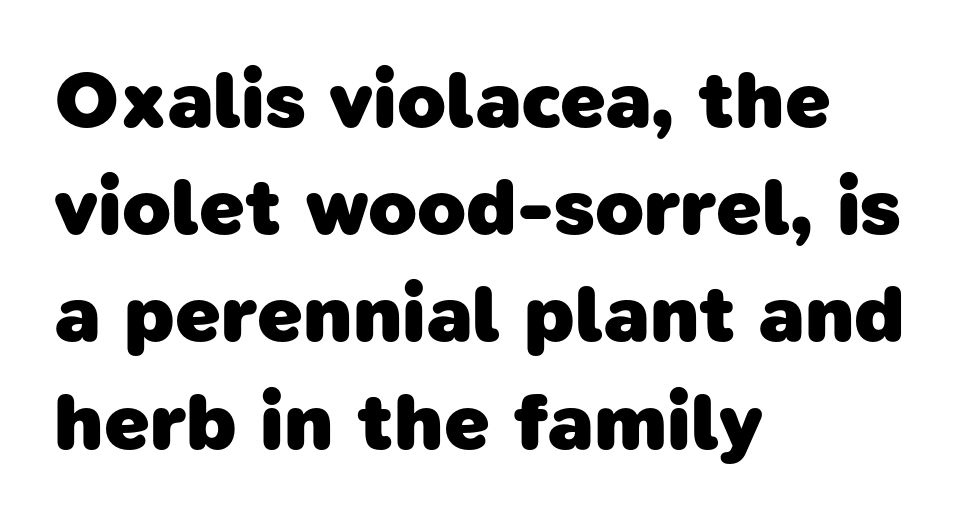
The image shows 80 px heavy sans-serif type; set left-aligned, normal line spacing (1.34x), normal letter spacing, not underlined; low stroke contrast and a medium x-height.
